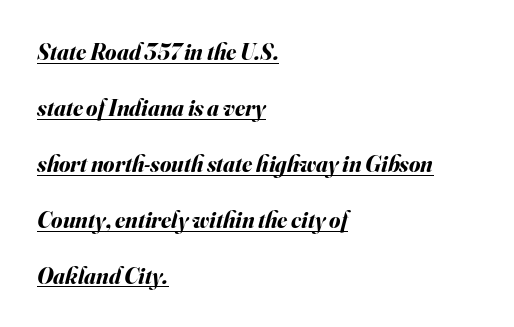
{"italic": "yes", "lean": "right", "slant_degrees": 16, "bold": "yes", "underline": "yes", "align": "left", "line_spacing": "loose", "line_spacing_ratio": 2.43, "letter_spacing": "normal", "letter_spacing_em": 0.0, "glyph_px": 23}
